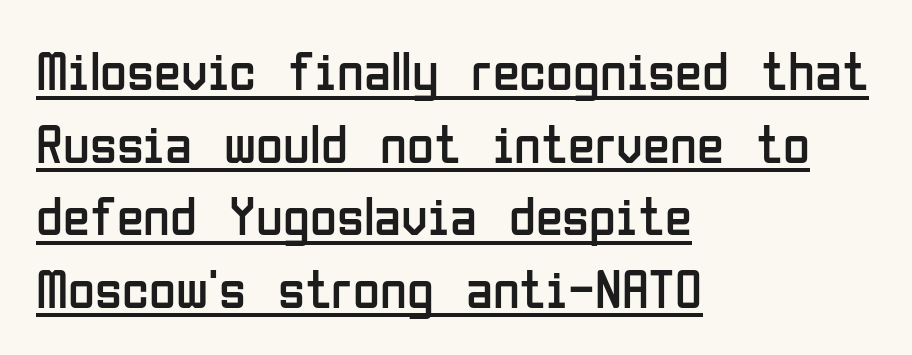
The image shows 55 px regular-weight, condensed sans-serif type, upright; set left-aligned, normal line spacing (1.32x), normal letter spacing, underlined; low stroke contrast and a medium x-height.
